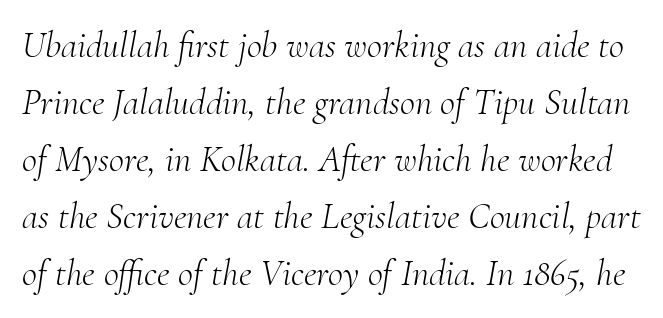
{"serif": "yes", "italic": "yes", "lean": "right", "slant_degrees": 10, "bold": "no", "weight": "light", "width": "normal", "stroke_contrast": "medium", "x_height": "small", "monospaced": "no", "underline": "no", "line_spacing": "normal", "line_spacing_ratio": 1.54, "letter_spacing": "normal", "letter_spacing_em": 0.0, "glyph_px": 37}
